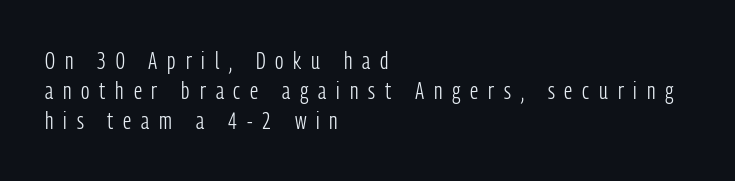
Spacing between characters has been opened up far beyond the box default. Alignment: flush left. No extra ink here — the face is not bold. This is the regular roman posture of the typeface.
